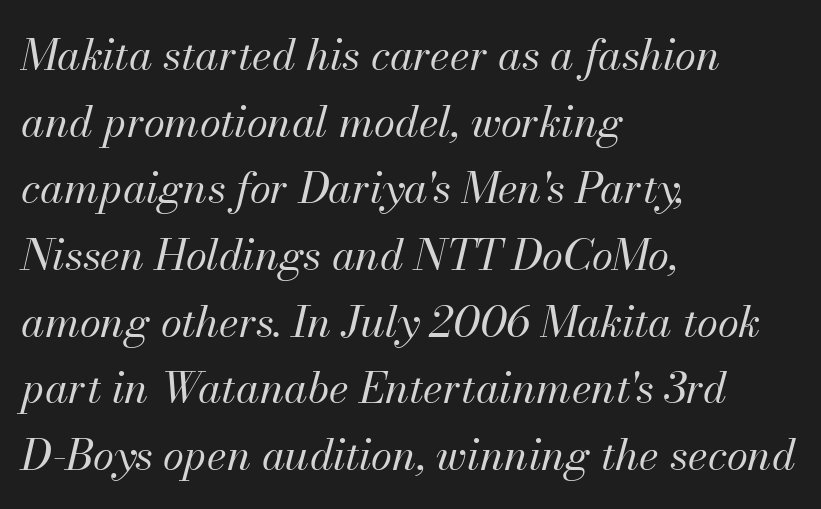
The image shows 43 px regular-weight type, italic (leaning right); set left-aligned, normal line spacing (1.55x), normal letter spacing, not underlined; medium stroke contrast and a small x-height.
